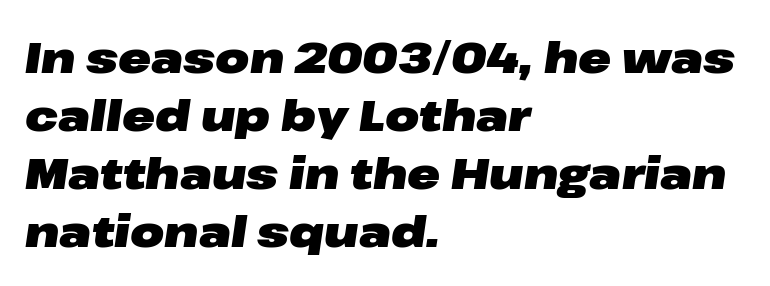
Q: Is the text bold? A: Yes.
Q: Is the text italic (slanted)? A: Yes, it leans right by about 8 degrees.
Q: Is the text underlined? A: No.
Q: How is the paragraph aligned? A: Left-aligned.
Q: Is the spacing between letters normal or unusually wide? A: Normal.
Q: Is the spacing between lines tight, normal or loose? A: Normal.
Q: Width (condensed, normal, or wide)? A: Wide.
Q: Stroke contrast? A: Low.
Q: x-height? A: Medium.
Q: Monospaced? A: No.
